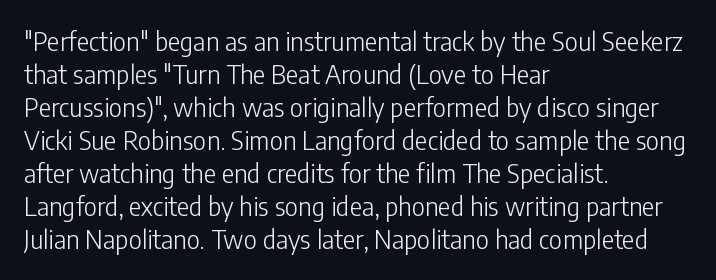
Q: Is the text bold? A: No.
Q: Is the text italic (slanted)? A: No, it is upright.
Q: Is the text underlined? A: No.
Q: How is the paragraph aligned? A: Left-aligned.
Q: Is the spacing between letters normal or unusually wide? A: Normal.
Q: Is the spacing between lines tight, normal or loose? A: Normal.
